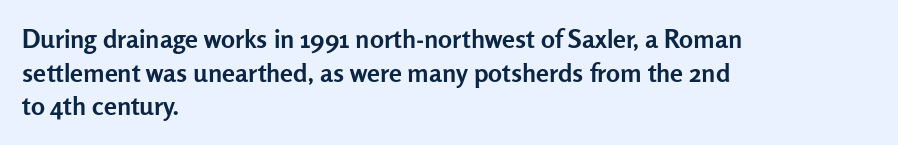
Regarding leading, the lines here are spaced in the standard way. Nothing unusual about the tracking: characters are spaced as the font intends. Clear beneath every line of the passage. The compositor pushed each line to the left boundary. Ascenders rise straight up at ninety degrees. The font is running at its bold setting.
